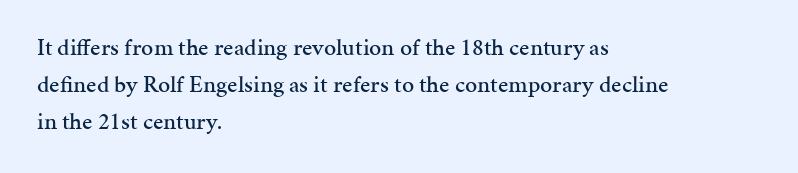
{"italic": "no", "underline": "no", "align": "left", "line_spacing": "normal", "line_spacing_ratio": 1.54, "letter_spacing": "normal", "letter_spacing_em": 0.0, "glyph_px": 24}
